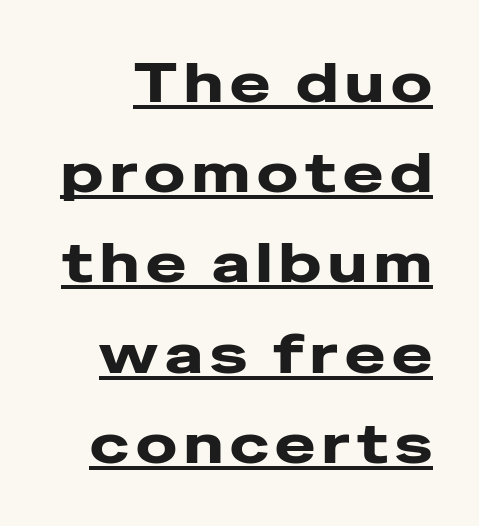
The letters stand upright; this is a roman face. The vertical gap from one line to the next is medium. Character widths vary here, with narrow letters taking less room than wide ones. This rendering features underlined lettering.
